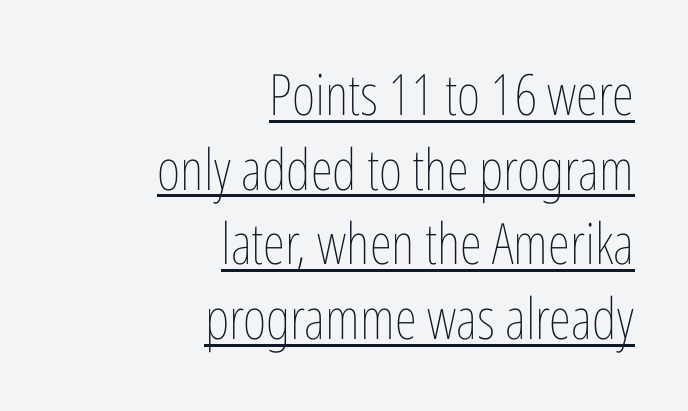
Q: Is the text bold? A: No.
Q: Is the text italic (slanted)? A: No, it is upright.
Q: Is the text underlined? A: Yes.
Q: How is the paragraph aligned? A: Right-aligned.
Q: Is the spacing between letters normal or unusually wide? A: Normal.
Q: Is the spacing between lines tight, normal or loose? A: Normal.
Q: Width (condensed, normal, or wide)? A: Condensed.
Q: Stroke contrast? A: Low.
Q: x-height? A: Medium.
Q: Monospaced? A: No.
